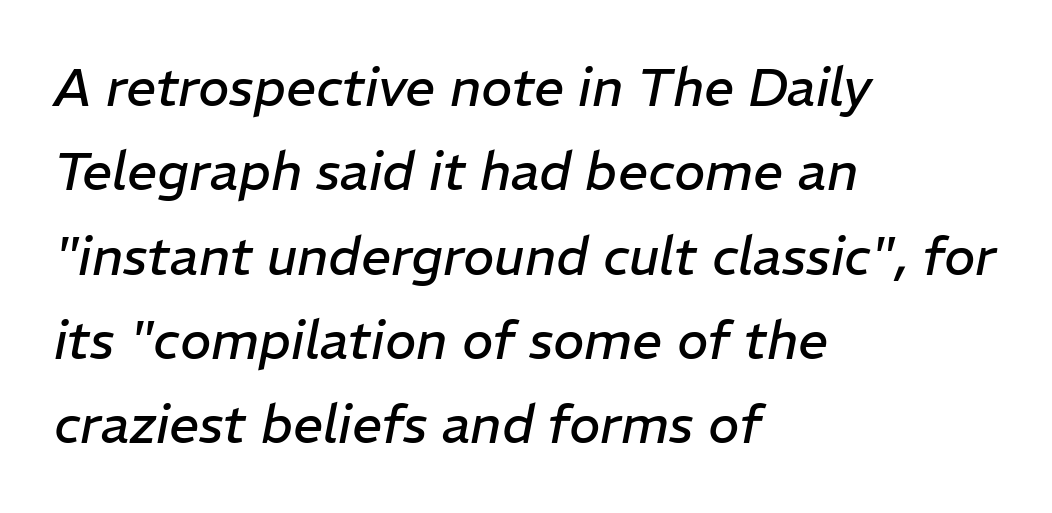
The tracking reads as untouched default to a designer's eye. Caption: multi-line text, flush left, ragged right. Type without underlining. The strokes are not fattened; the text isn't bold.
